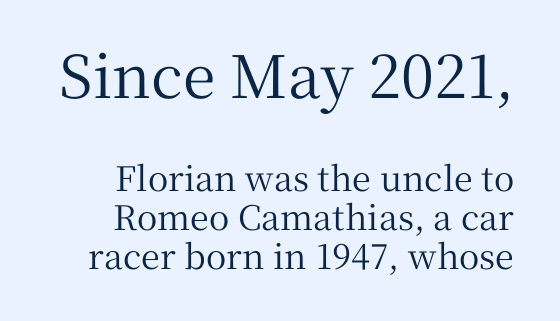
The image shows 59 px serif type, upright; set tight line spacing (1.15x), normal letter spacing, not underlined; the first (top) block is 1.74x larger; medium stroke contrast and a medium x-height.
